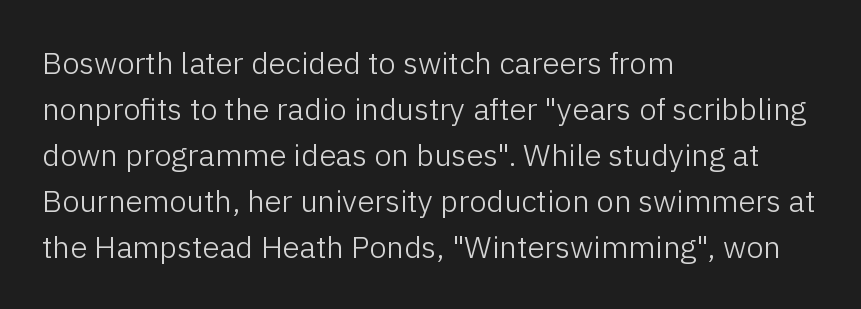
The image shows 31 px light sans-serif type, upright; set left-aligned, normal line spacing (1.48x), normal letter spacing, not underlined; low stroke contrast and a medium x-height.
